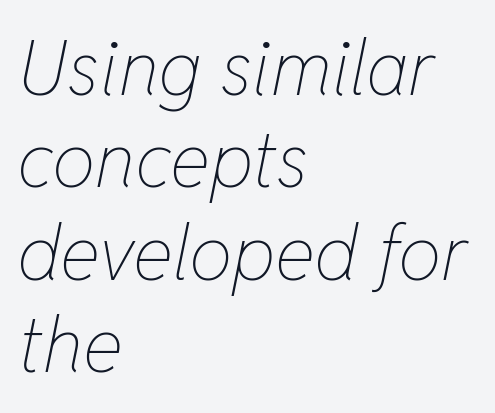
Q: Is the text bold? A: No.
Q: Is the text italic (slanted)? A: Yes, it leans right by about 11 degrees.
Q: Is the text underlined? A: No.
Q: How is the paragraph aligned? A: Left-aligned.
Q: Is the spacing between letters normal or unusually wide? A: Normal.
Q: Width (condensed, normal, or wide)? A: Condensed.
Q: Stroke contrast? A: Low.
Q: x-height? A: Medium.
Q: Monospaced? A: No.
